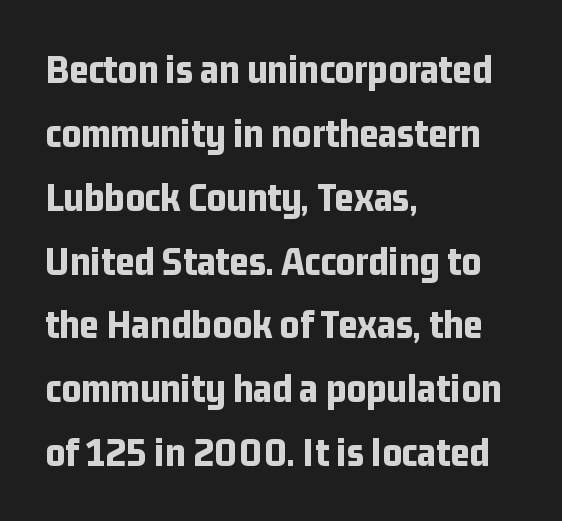
Descenders are the only things crossing below the line. Characters remain perfectly vertical along every line. Line starts are locked; line ends wander. Each letter keeps its own natural width here, so spacing adapts to shape. The letters carry no serifs — their stems end cleanly without finishing strokes.
